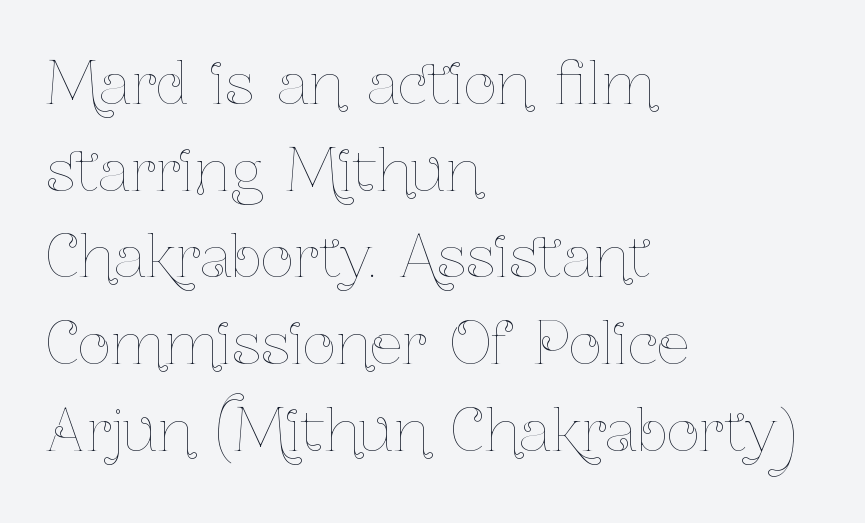
The image shows 57 px thin, condensed type, upright; set left-aligned, normal line spacing (1.52x), normal letter spacing, not underlined; low stroke contrast and a medium x-height.
